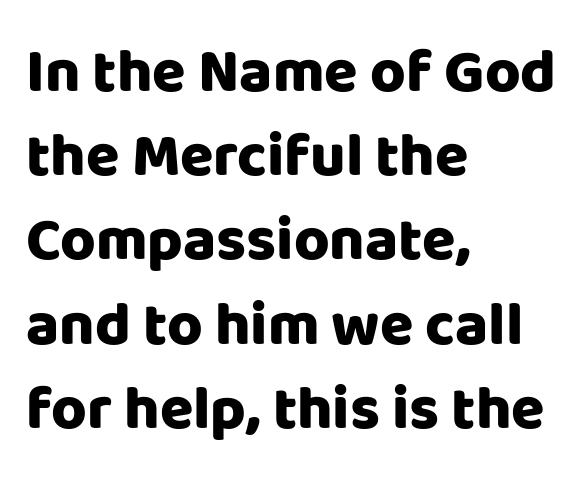
{"serif": "no", "italic": "no", "bold": "yes", "weight": "heavy", "width": "normal", "stroke_contrast": "low", "x_height": "large", "monospaced": "no", "underline": "no", "align": "left", "line_spacing": "normal", "line_spacing_ratio": 1.38, "letter_spacing": "normal", "letter_spacing_em": 0.0, "glyph_px": 61}
